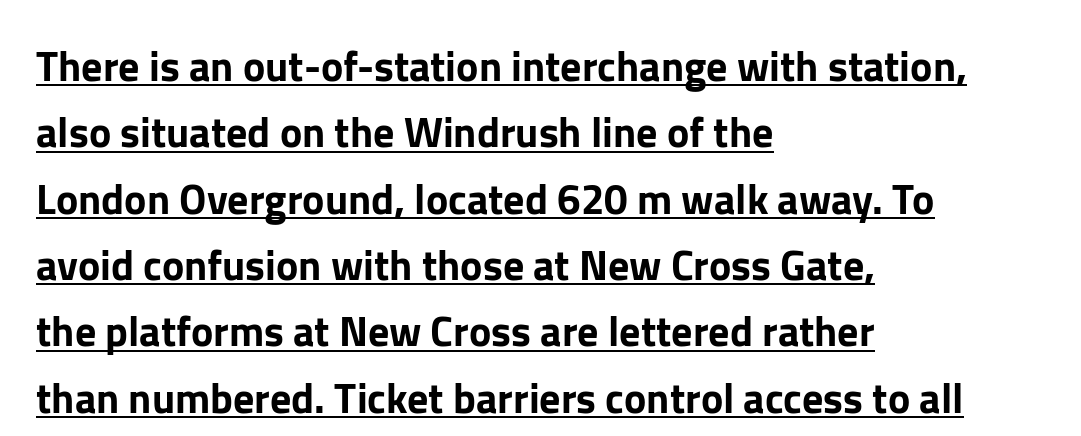
Q: Is the text italic (slanted)? A: No, it is upright.
Q: Is the typeface a serif or a sans-serif typeface? A: Sans-serif.
Q: Is the text underlined? A: Yes.
Q: How is the paragraph aligned? A: Left-aligned.
Q: Is the spacing between letters normal or unusually wide? A: Normal.
Q: Is the spacing between lines tight, normal or loose? A: Normal.
Q: Width (condensed, normal, or wide)? A: Normal.
Q: Stroke contrast? A: Low.
Q: x-height? A: Medium.
Q: Monospaced? A: No.
